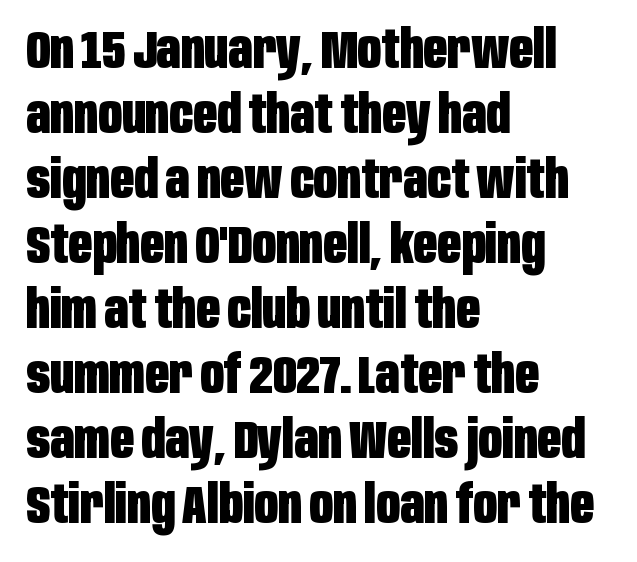
{"serif": "no", "italic": "no", "bold": "yes", "weight": "heavy", "width": "condensed", "stroke_contrast": "low", "x_height": "large", "monospaced": "no", "underline": "no", "align": "left", "line_spacing": "normal", "line_spacing_ratio": 1.25, "letter_spacing": "normal", "letter_spacing_em": 0.0, "glyph_px": 52}
